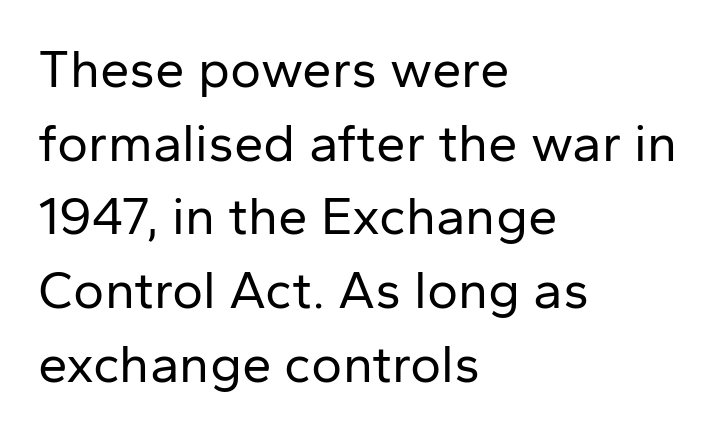
All the whitespace from short lines collects on the right. In terms of leading, this rendering sits right in the middle. Posture: straight, roman, zero tilt. Beneath every word, the page is bare. The typeface chosen for these lines omits serifs. The gaps between neighbouring characters are ordinary and unremarkable.
